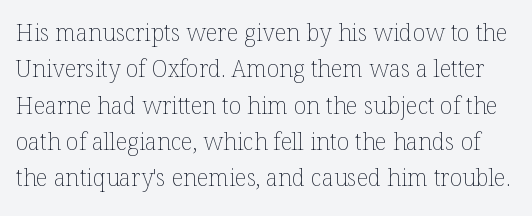
Quick note: not italic, upright. What stands out about the letter spacing? Nothing — it is the standard amount. Think standard paragraph weight, or any step lighter than that. Summary of vertical rhythm: regular, with standard interline spacing. The baseline area is clear.
